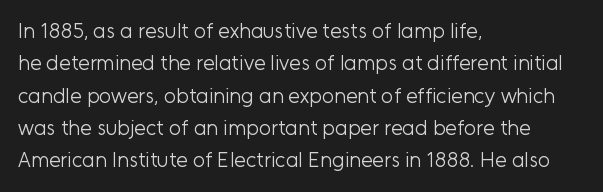
Words float on clear page, feet unadorned. Letters have the restrained weight of plain body copy at most. Horizontal alignment here is leftward, the default for most running prose. Whoever set this chose a conventional vertical rhythm. This sample uses an upright cut, with every glyph sitting square on the baseline.
